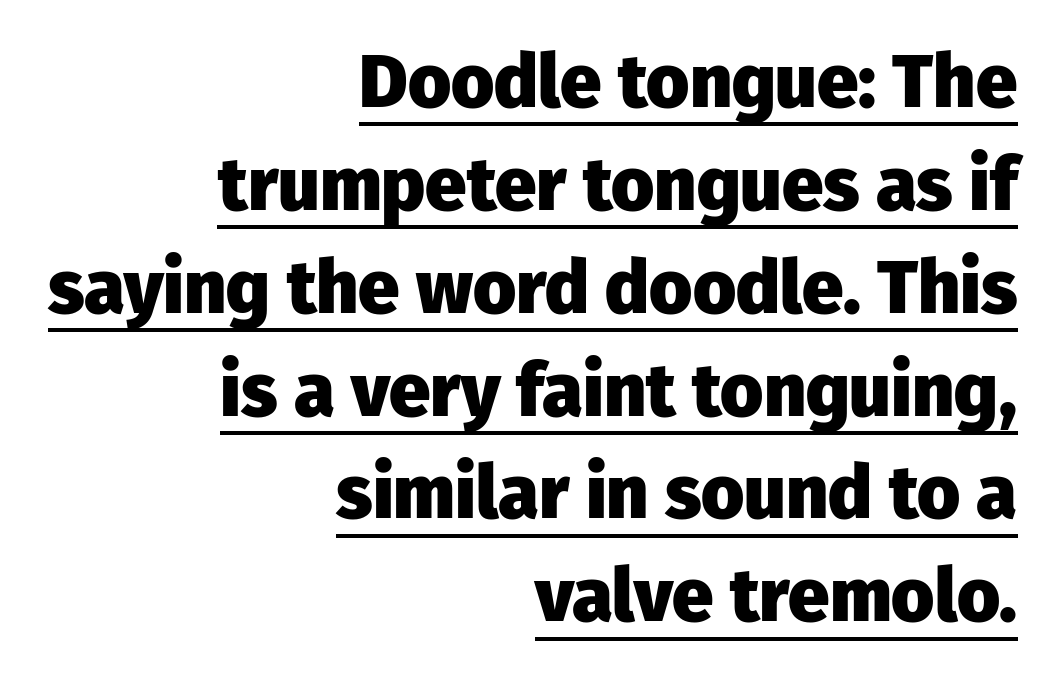
Nope, not italic — everything's standing straight. This sample uses plain, unmodified letter spacing. Line ends are locked; line starts wander. The passage shown is underscored from start to finish. Is this a sans? Yes — the strokes have no serifs. The letters advance in unequal steps, a hallmark of proportional type.
